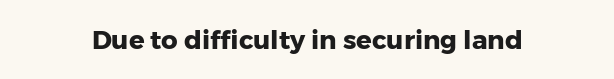
Only glyphs here, with clear space below each row. Rendered with straight, roman letterforms. The glyphs have the mass of a bold cut. Observe the ordinary spacing: letters are neighbours, not strangers.
